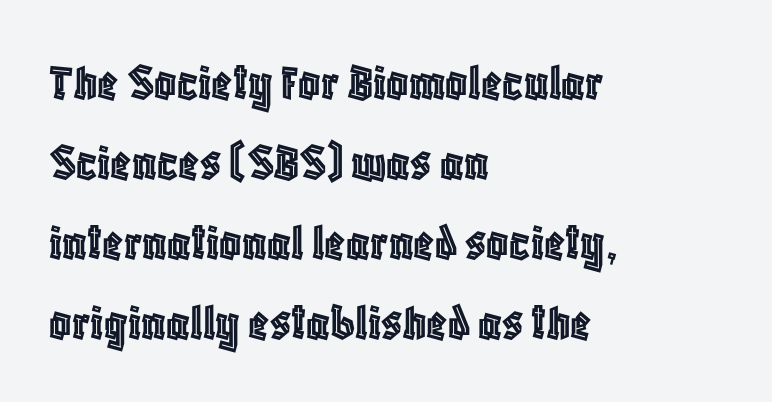
{"italic": "no", "width": "condensed", "x_height": "large", "monospaced": "no", "underline": "no", "align": "left", "line_spacing": "normal", "line_spacing_ratio": 1.48, "letter_spacing": "normal", "letter_spacing_em": 0.0, "glyph_px": 54}
